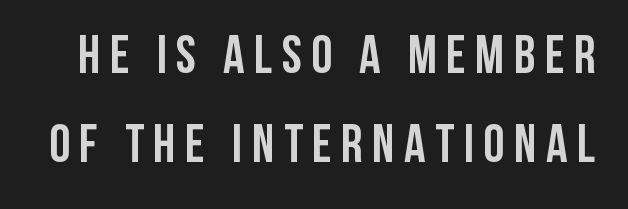
The image shows 53 px semibold, condensed sans-serif type, upright; set normal line spacing (1.67x), not underlined; low stroke contrast and a large x-height.
